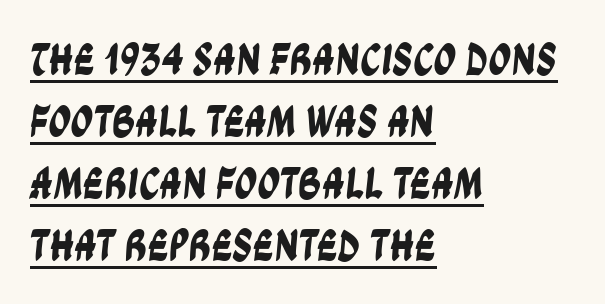
The passage shown stacks its lines at a standard gap. These lines keep a tight, regular rhythm from letter to letter. Like a heading marked for emphasis, these lines bear an underscore. The passage shown is typeset with a sans-serif family. Caption: multi-line text, flush left, ragged right.
